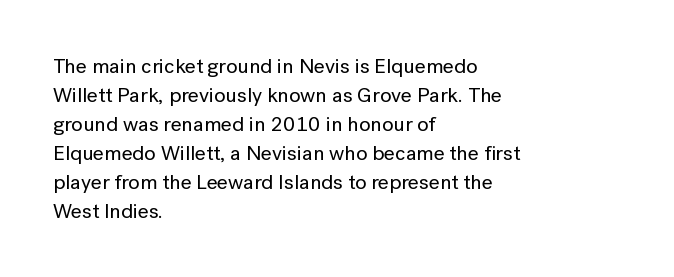
Q: Is the text italic (slanted)? A: No, it is upright.
Q: Is the text underlined? A: No.
Q: How is the paragraph aligned? A: Left-aligned.
Q: Is the spacing between letters normal or unusually wide? A: Normal.
Q: Is the spacing between lines tight, normal or loose? A: Normal.
